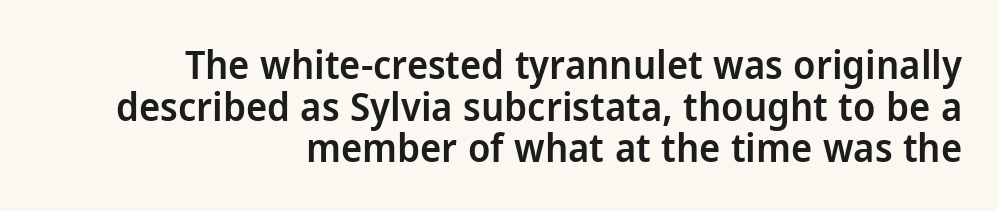
The image shows 40 px semibold sans-serif type, upright; set right-aligned, tight line spacing (1.04x), normal letter spacing, not underlined; low stroke contrast and a medium x-height.
